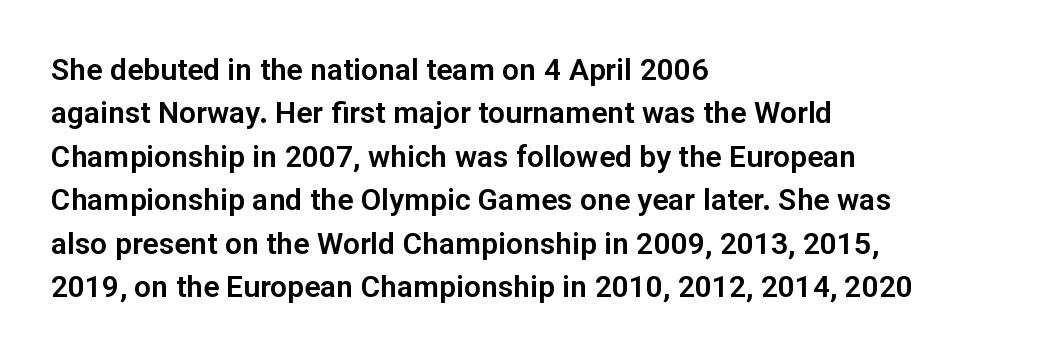
The image shows 30 px sans-serif type, upright; set left-aligned, normal line spacing (1.45x), normal letter spacing, not underlined; low stroke contrast and a medium x-height.
